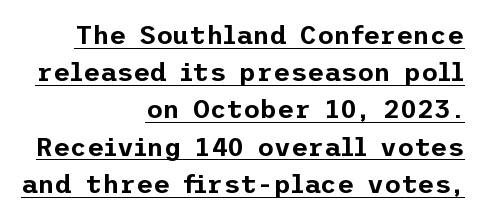
The image shows 26 px text type, upright; set right-aligned, normal line spacing (1.43x), normal letter spacing, underlined.
